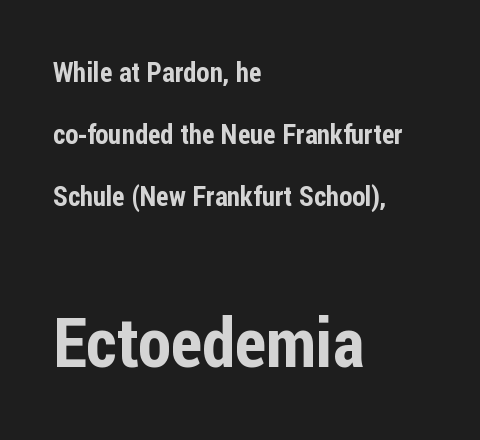
Where is the straight margin? On the left. Is the lower block the larger one? Yes — the lower block carries the bigger type. Does the leading feel generous? Absolutely, it's lavish. This rendering features lettering with no underline.
